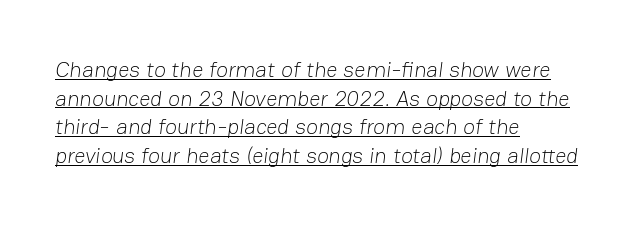
Short note: letters normally spaced. Each stroke keeps to a modest, everyday thickness or less. Does a line run under the words? Yes, clearly. Horizontal bands of white between lines are of average thickness. If you drew a ruler down the left edge, every line would touch it.
